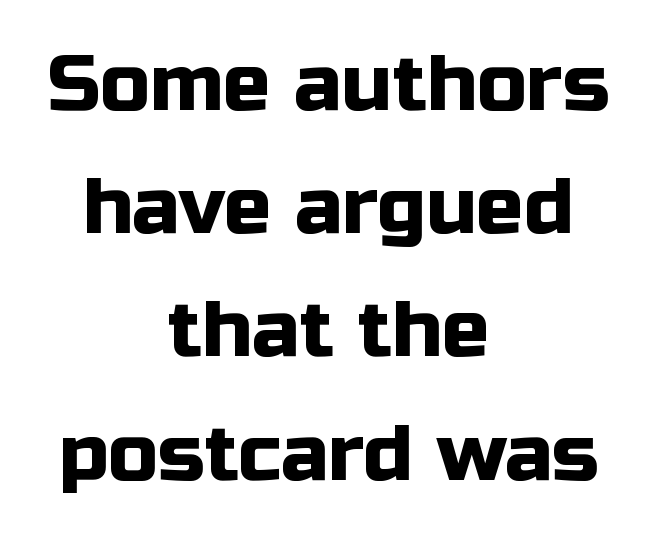
The image shows 79 px sans-serif type, upright; set centered, normal line spacing (1.56x), normal letter spacing, not underlined; low stroke contrast and a medium x-height.
